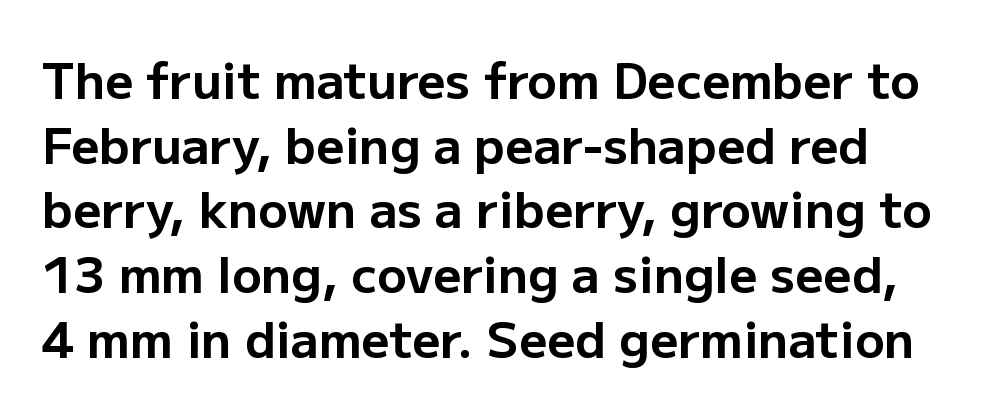
Q: Is the text bold? A: Yes.
Q: Is the text italic (slanted)? A: No, it is upright.
Q: Is the typeface a serif or a sans-serif typeface? A: Sans-serif.
Q: Is the text underlined? A: No.
Q: Is the spacing between letters normal or unusually wide? A: Normal.
Q: Is the spacing between lines tight, normal or loose? A: Normal.
Q: Width (condensed, normal, or wide)? A: Normal.
Q: Stroke contrast? A: Low.
Q: x-height? A: Medium.
Q: Monospaced? A: No.
